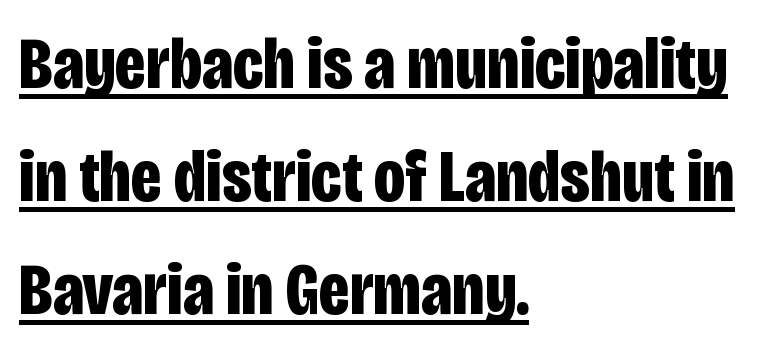
Posture: straight, roman, zero tilt. Glance below the letters and you will spot a drawn line. Regarding serifs, this sample does without them. Reading down the column, the eye jumps a familiar distance to each next line. Here the designer chose a conventional face with non-uniform glyph widths.
